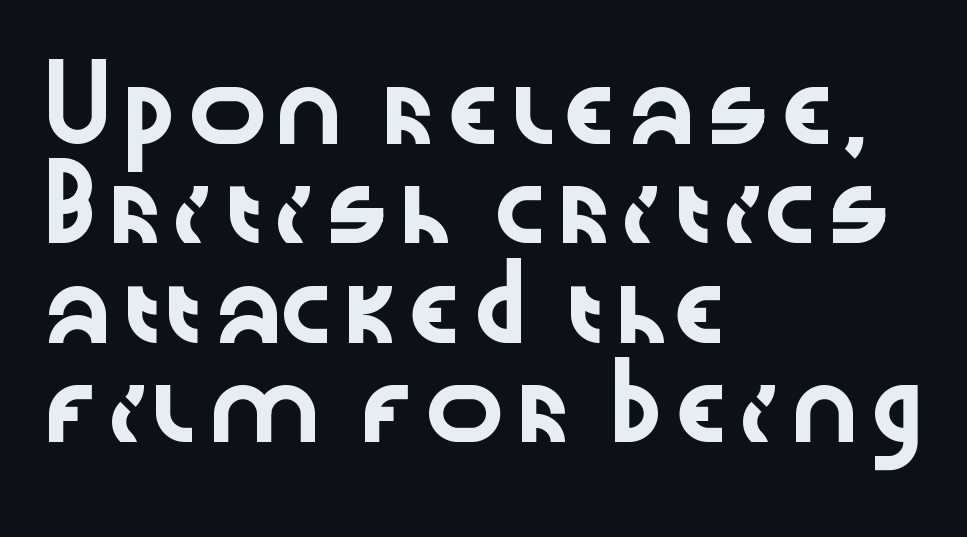
This rendering leaves character spacing at its baseline value. The words here are not underlined. Alignment: flush left. Does the lettering tilt? It doesn't — this is upright. This sample has the flowing, uneven cadence of proportional lettering.
